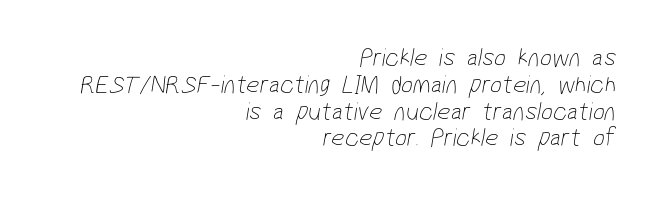
{"bold": "no", "underline": "no", "align": "right", "line_spacing": "tight", "line_spacing_ratio": 1.03, "letter_spacing": "normal", "letter_spacing_em": 0.0, "glyph_px": 26}
